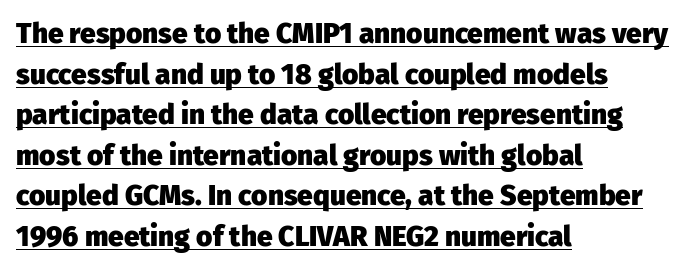
{"serif": "no", "italic": "no", "bold": "yes", "weight": "heavy", "width": "normal", "stroke_contrast": "low", "x_height": "medium", "monospaced": "no", "underline": "yes", "align": "left", "line_spacing": "normal", "line_spacing_ratio": 1.45, "letter_spacing": "normal", "letter_spacing_em": 0.0, "glyph_px": 28}
